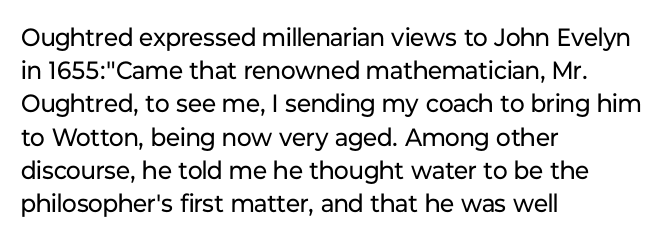
{"italic": "no", "bold": "no", "underline": "no", "align": "left", "line_spacing": "normal", "line_spacing_ratio": 1.33, "letter_spacing": "normal", "letter_spacing_em": 0.0, "glyph_px": 25}
